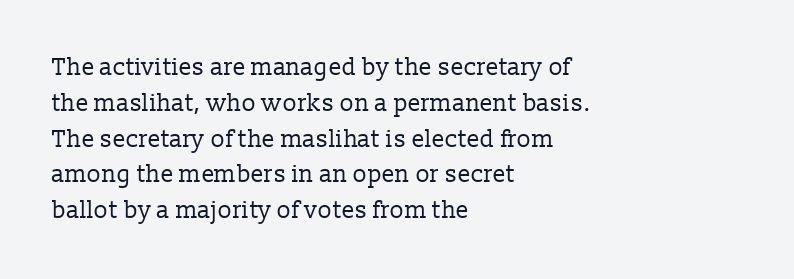
{"italic": "no", "bold": "no", "underline": "no", "align": "left", "line_spacing": "normal", "line_spacing_ratio": 1.49, "letter_spacing": "normal", "letter_spacing_em": 0.0, "glyph_px": 24}
